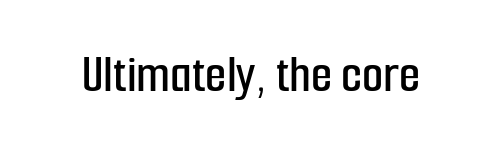
The image shows 55 px condensed sans-serif type, upright; set normal letter spacing, not underlined; low stroke contrast and a medium x-height.
